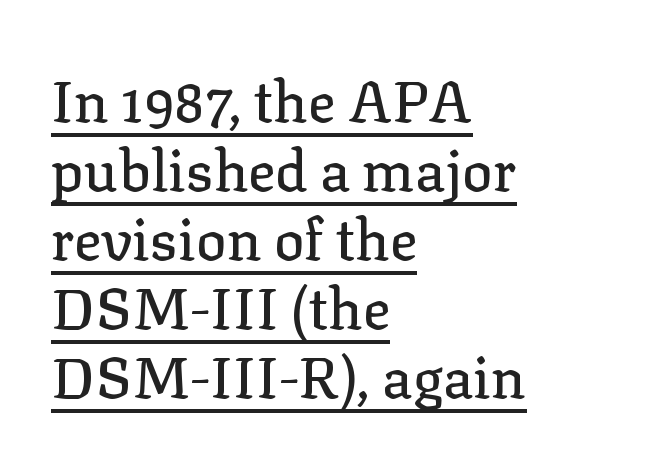
Observe the serifs anchoring each vertical stroke in this sample. No extra tracking has been applied to these lines. This sample has the flowing, uneven cadence of proportional lettering. The lines are quadded left.
